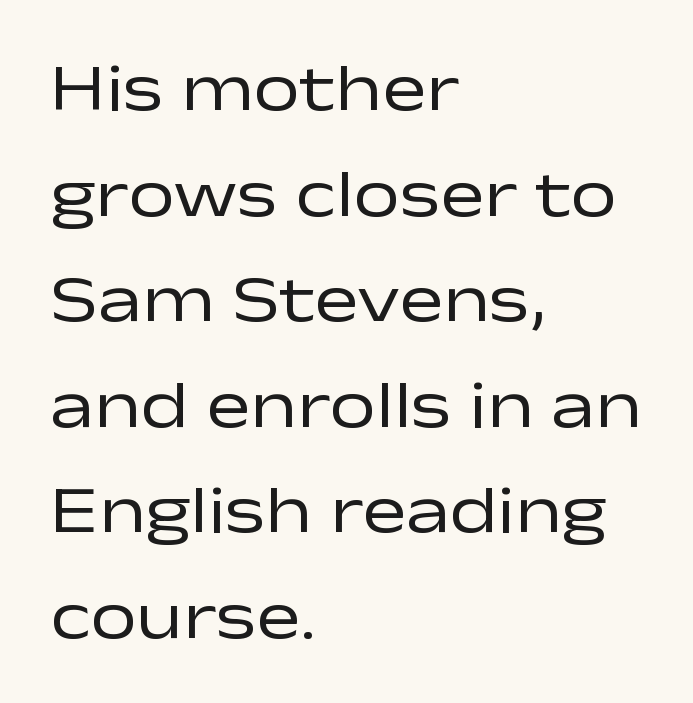
Q: Is the text bold? A: No.
Q: Is the text italic (slanted)? A: No, it is upright.
Q: Is the typeface a serif or a sans-serif typeface? A: Sans-serif.
Q: Is the text underlined? A: No.
Q: How is the paragraph aligned? A: Left-aligned.
Q: Is the spacing between letters normal or unusually wide? A: Normal.
Q: Is the spacing between lines tight, normal or loose? A: Normal.
Q: Width (condensed, normal, or wide)? A: Wide.
Q: Stroke contrast? A: Low.
Q: x-height? A: Medium.
Q: Monospaced? A: No.
